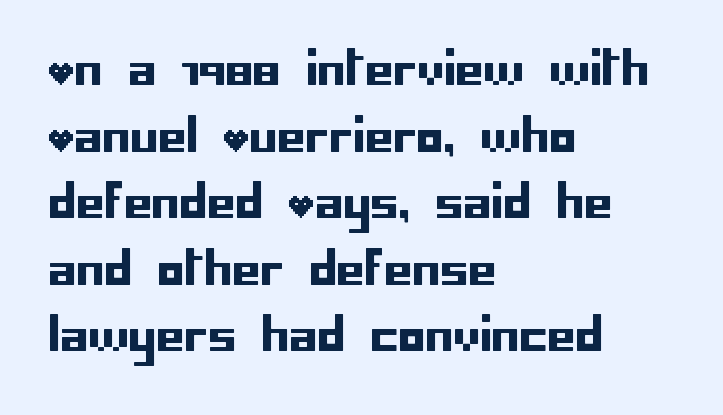
{"serif": "no", "italic": "no", "width": "normal", "stroke_contrast": "low", "x_height": "large", "underline": "no", "align": "left", "line_spacing": "normal", "line_spacing_ratio": 1.48, "letter_spacing": "normal", "letter_spacing_em": 0.0, "glyph_px": 45}
